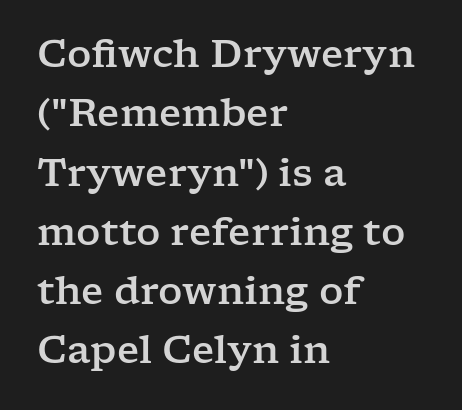
A typesetter would mark this as roman, not italic. Spacing between characters is what you'd get straight out of the box. One-word summary of the alignment: left. The font family rendered here belongs to the serif group. In terms of leading, this rendering sits right in the middle.
